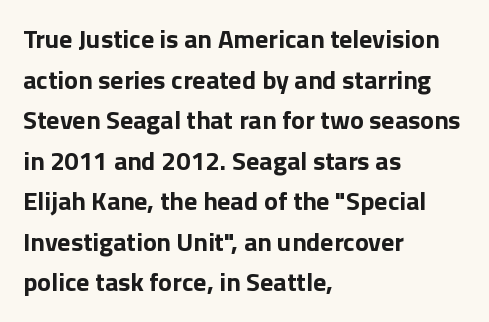
Students, note that the glyphs here touch the page at normal intervals. Lines of text with bare space underneath. Short and long lines alike share a common starting point at left. The font's upright variant was chosen for this text.
